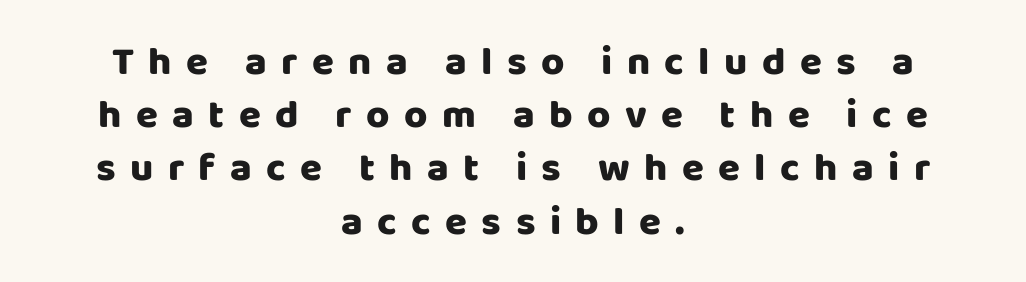
The image shows 40 px sans-serif type, upright; set centered, normal line spacing (1.33x), unusually wide letter spacing (+0.36 em), not underlined; low stroke contrast and a large x-height.
